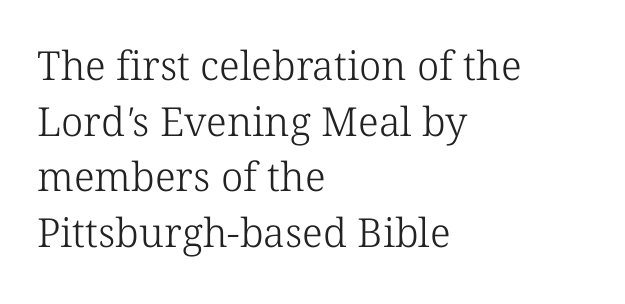
Does the copy run flush right? No — it runs flush left. Notice how descenders clear the ascenders below comfortably — that's standard leading. The zone under the glyphs is completely vacant. Do the characters align in a grid? No, the font is proportional. The weight would be labelled regular, book, light, or lighter still. You could call the tracking neutral — neither tight nor loose.
